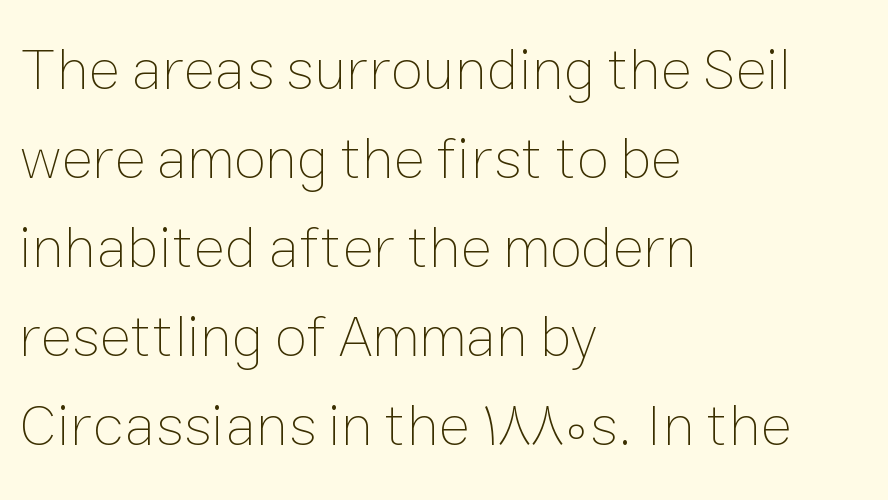
The image shows 59 px thin type, upright; set left-aligned, normal line spacing (1.51x), normal letter spacing, not underlined; low stroke contrast and a medium x-height.
